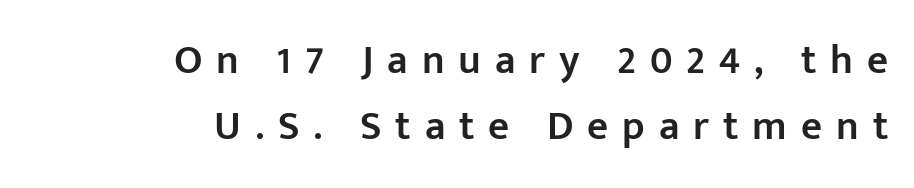
Q: Is the text bold? A: Semi-bold.
Q: Is the text italic (slanted)? A: No, it is upright.
Q: Is the typeface a serif or a sans-serif typeface? A: Sans-serif.
Q: Is the text underlined? A: No.
Q: How is the paragraph aligned? A: Right-aligned.
Q: Is the spacing between letters normal or unusually wide? A: Unusually wide.
Q: Is the spacing between lines tight, normal or loose? A: Normal.
Q: Width (condensed, normal, or wide)? A: Normal.
Q: Stroke contrast? A: Low.
Q: x-height? A: Medium.
Q: Monospaced? A: No.
